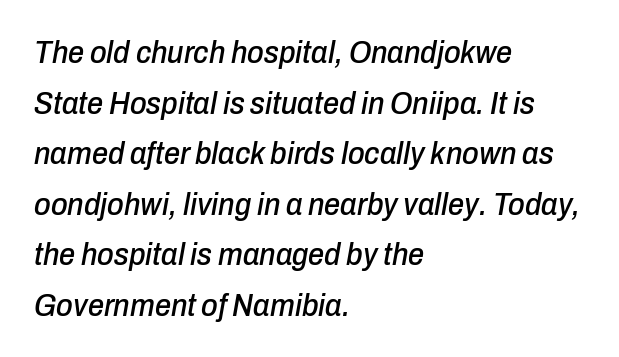
The image shows 32 px condensed type, italic (leaning right); set left-aligned, normal line spacing (1.58x), normal letter spacing, not underlined; low stroke contrast and a medium x-height.
